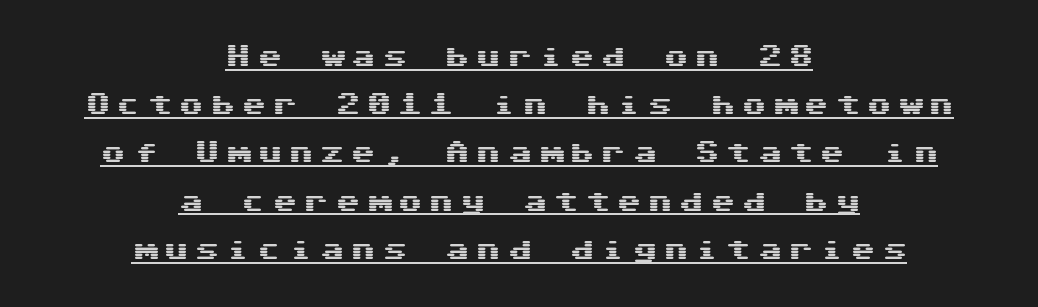
Q: Is the text italic (slanted)? A: No, it is upright.
Q: Is the text underlined? A: Yes.
Q: How is the paragraph aligned? A: Centered.
Q: Is the spacing between letters normal or unusually wide? A: Unusually wide.
Q: Is the spacing between lines tight, normal or loose? A: Loose.
